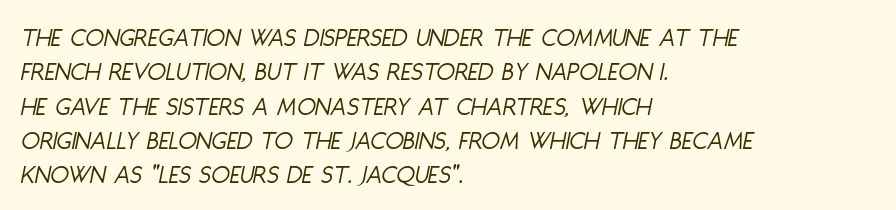
{"italic": "yes", "lean": "right", "slant_degrees": 11, "bold": "no", "underline": "no", "align": "left", "line_spacing": "normal", "line_spacing_ratio": 1.27, "letter_spacing": "normal", "letter_spacing_em": 0.0, "glyph_px": 27}
